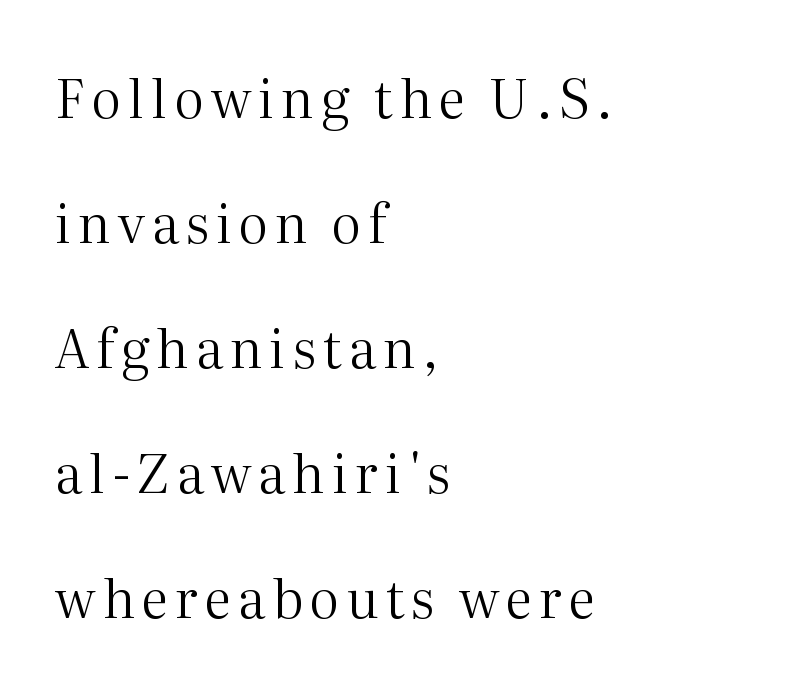
The image shows 53 px regular-weight serif type, upright; set left-aligned, loose line spacing (2.36x), not underlined; medium stroke contrast and a medium x-height.
